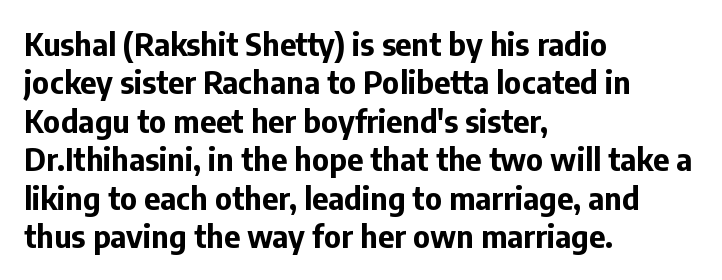
Q: Is the text bold? A: Yes.
Q: Is the text italic (slanted)? A: No, it is upright.
Q: Is the typeface a serif or a sans-serif typeface? A: Sans-serif.
Q: Is the text underlined? A: No.
Q: How is the paragraph aligned? A: Left-aligned.
Q: Is the spacing between letters normal or unusually wide? A: Normal.
Q: Width (condensed, normal, or wide)? A: Normal.
Q: Stroke contrast? A: Low.
Q: x-height? A: Medium.
Q: Monospaced? A: No.
